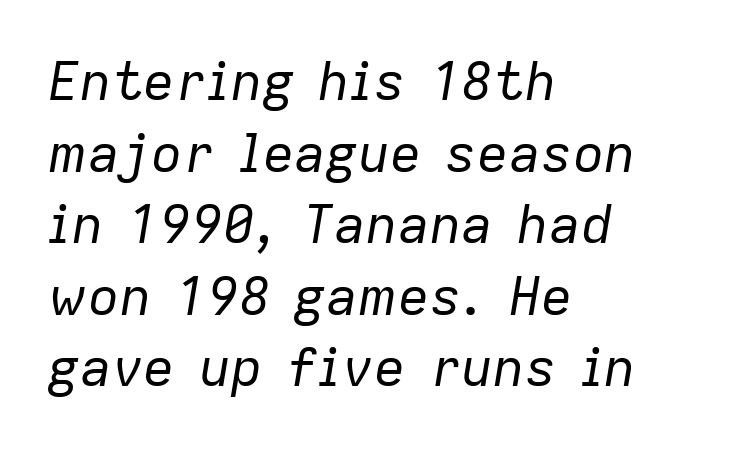
Q: Is the text bold? A: No.
Q: Is the text italic (slanted)? A: Yes, it leans right by about 9 degrees.
Q: Is the text underlined? A: No.
Q: How is the paragraph aligned? A: Left-aligned.
Q: Is the spacing between letters normal or unusually wide? A: Normal.
Q: Is the spacing between lines tight, normal or loose? A: Normal.
Q: Width (condensed, normal, or wide)? A: Normal.
Q: Stroke contrast? A: Low.
Q: x-height? A: Medium.
Q: Monospaced? A: No.
